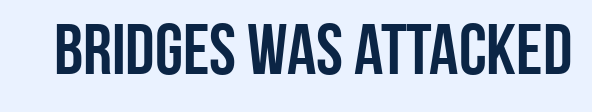
Q: Is the text italic (slanted)? A: No, it is upright.
Q: Is the typeface a serif or a sans-serif typeface? A: Sans-serif.
Q: Is the text underlined? A: No.
Q: Is the spacing between letters normal or unusually wide? A: Normal.
Q: Width (condensed, normal, or wide)? A: Condensed.
Q: Stroke contrast? A: Low.
Q: x-height? A: Large.
Q: Monospaced? A: No.
